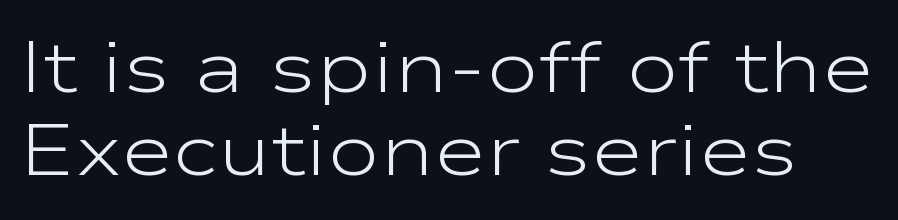
{"serif": "no", "italic": "no", "bold": "no", "weight": "light", "width": "wide", "stroke_contrast": "low", "x_height": "medium", "monospaced": "no", "underline": "no", "line_spacing": "tight", "line_spacing_ratio": 1.15, "letter_spacing": "normal", "letter_spacing_em": 0.0, "glyph_px": 72}
